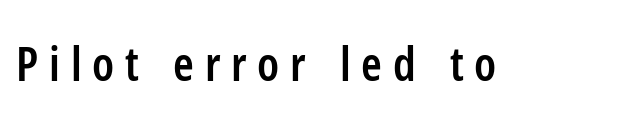
{"serif": "no", "italic": "no", "bold": "semi", "weight": "semibold", "width": "condensed", "stroke_contrast": "low", "x_height": "medium", "monospaced": "no", "underline": "no", "letter_spacing": "wide", "letter_spacing_em": 0.23, "glyph_px": 47}
